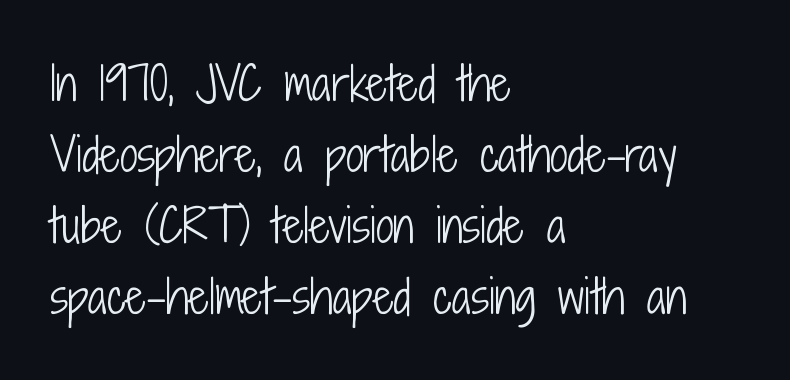
The image shows 45 px light, condensed sans-serif type, upright; set left-aligned, normal line spacing (1.58x), normal letter spacing, not underlined; low stroke contrast and a medium x-height.
